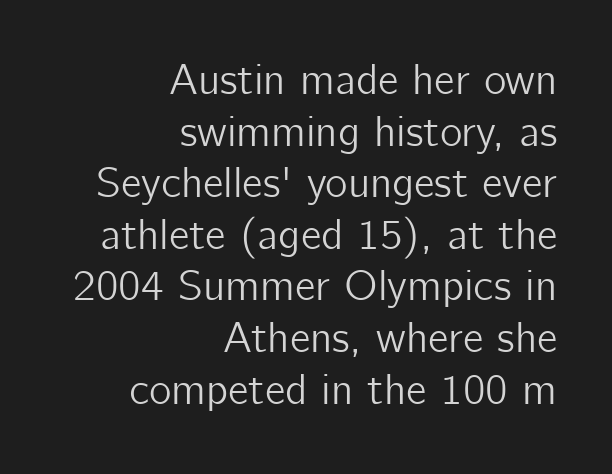
Q: Is the text italic (slanted)? A: No, it is upright.
Q: Is the typeface a serif or a sans-serif typeface? A: Sans-serif.
Q: Is the text underlined? A: No.
Q: How is the paragraph aligned? A: Right-aligned.
Q: Is the spacing between letters normal or unusually wide? A: Normal.
Q: Width (condensed, normal, or wide)? A: Normal.
Q: Stroke contrast? A: Low.
Q: x-height? A: Medium.
Q: Monospaced? A: No.
